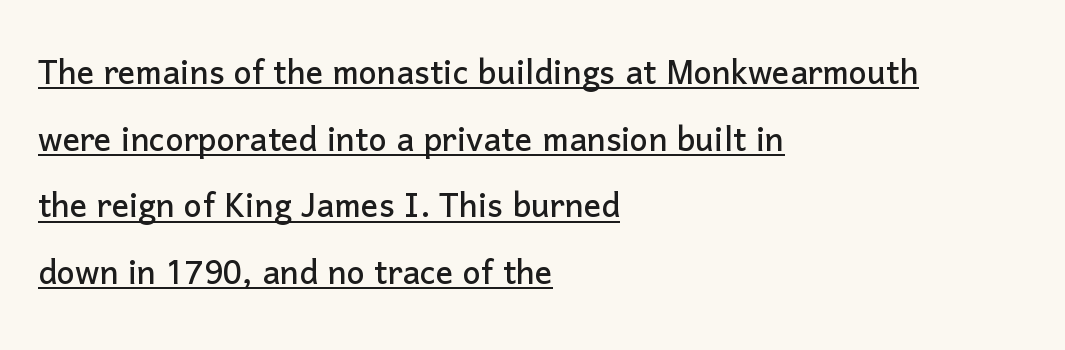
Q: Is the text italic (slanted)? A: No, it is upright.
Q: Is the typeface a serif or a sans-serif typeface? A: Sans-serif.
Q: Is the text underlined? A: Yes.
Q: How is the paragraph aligned? A: Left-aligned.
Q: Is the spacing between letters normal or unusually wide? A: Normal.
Q: Is the spacing between lines tight, normal or loose? A: Normal.
Q: Width (condensed, normal, or wide)? A: Normal.
Q: Stroke contrast? A: Low.
Q: x-height? A: Medium.
Q: Monospaced? A: No.
